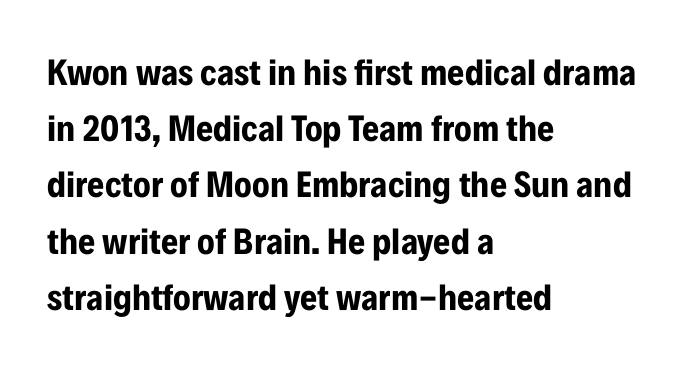
The block of text has a typical density, with ordinary space between rows. Typographically, this falls in the sans-serif category. Upright lettering throughout. Think of a printed novel: that variable character pitch is what you see here. Default kerning and tracking; the words read as compact shapes.
